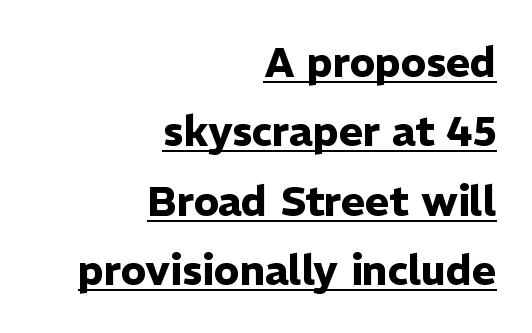
Q: Is the text bold? A: Yes.
Q: Is the text italic (slanted)? A: No, it is upright.
Q: Is the typeface a serif or a sans-serif typeface? A: Sans-serif.
Q: Is the text underlined? A: Yes.
Q: How is the paragraph aligned? A: Right-aligned.
Q: Is the spacing between letters normal or unusually wide? A: Normal.
Q: Is the spacing between lines tight, normal or loose? A: Normal.
Q: Width (condensed, normal, or wide)? A: Normal.
Q: Stroke contrast? A: Low.
Q: x-height? A: Medium.
Q: Monospaced? A: No.
